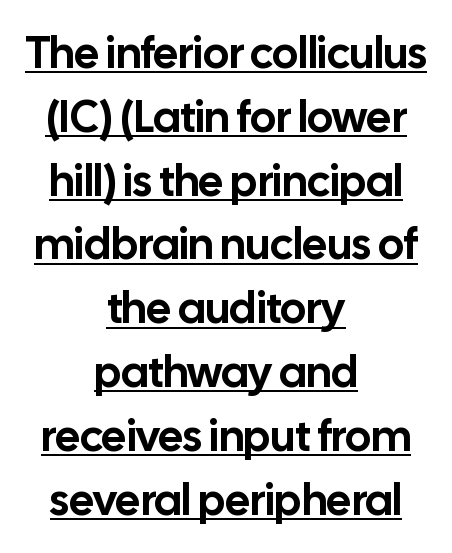
The lines in this sample share a center point and differ in where they start and stop. Reading down the column, the eye jumps a familiar distance to each next line. Beneath each row of characters lies a ruled line. Proportional: the letters do not fall into vertical columns.
